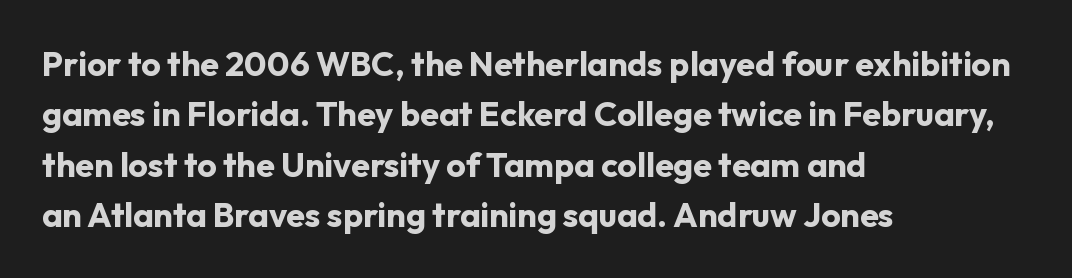
Q: Is the text bold? A: Yes.
Q: Is the text italic (slanted)? A: No, it is upright.
Q: Is the typeface a serif or a sans-serif typeface? A: Sans-serif.
Q: Is the text underlined? A: No.
Q: How is the paragraph aligned? A: Left-aligned.
Q: Is the spacing between letters normal or unusually wide? A: Normal.
Q: Is the spacing between lines tight, normal or loose? A: Normal.
Q: Width (condensed, normal, or wide)? A: Normal.
Q: Stroke contrast? A: Low.
Q: x-height? A: Medium.
Q: Monospaced? A: No.
